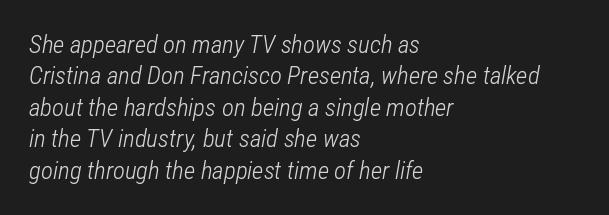
The image shows 25 px text type, italic (leaning right); set left-aligned, normal line spacing (1.26x), normal letter spacing, not underlined.
